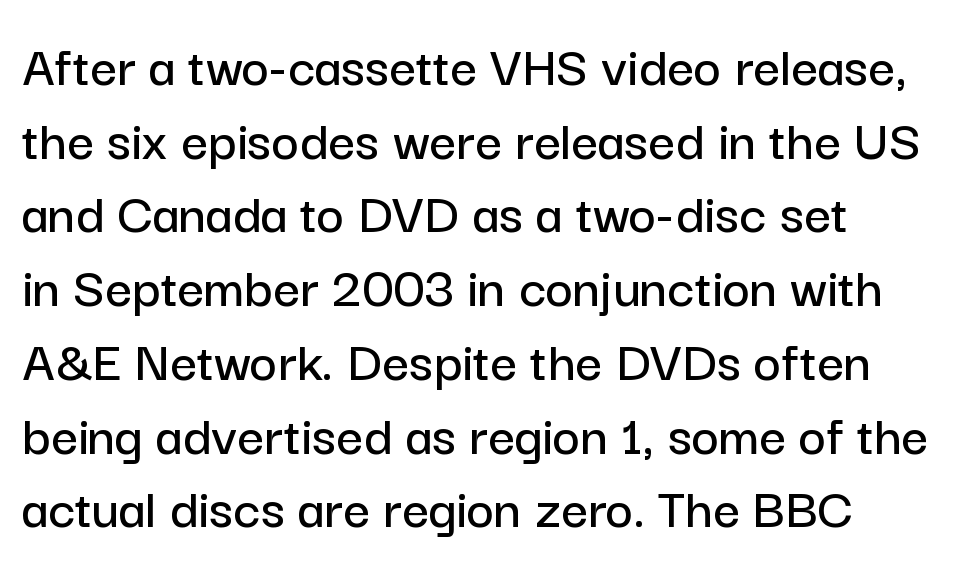
A roman cut, with each character standing at attention. These lines keep a tight, regular rhythm from letter to letter. You could not count columns in this text — the font is proportionally spaced. I'd call this a sans setting — the letters go barefoot. One glance says typical: line gaps are just what's usual.
